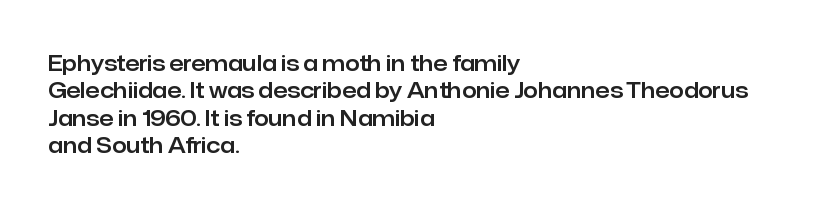
Q: Is the text italic (slanted)? A: No, it is upright.
Q: Is the text underlined? A: No.
Q: How is the paragraph aligned? A: Left-aligned.
Q: Is the spacing between letters normal or unusually wide? A: Normal.
Q: Is the spacing between lines tight, normal or loose? A: Normal.
